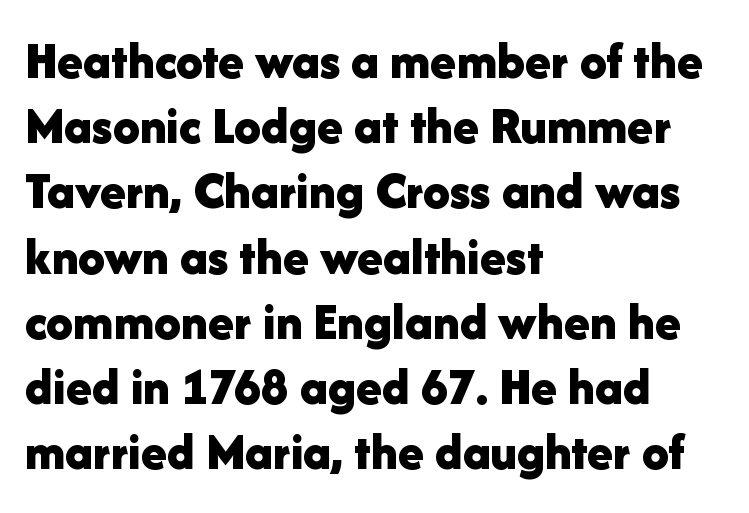
{"serif": "no", "italic": "no", "bold": "yes", "weight": "bold", "width": "normal", "stroke_contrast": "low", "x_height": "medium", "monospaced": "no", "underline": "no", "align": "left", "line_spacing_ratio": 1.23, "letter_spacing": "normal", "letter_spacing_em": 0.0, "glyph_px": 53}
